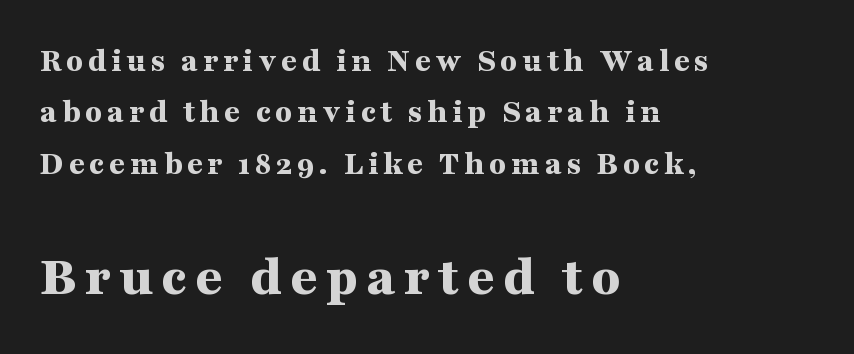
The image shows 59 px bold, wide serif type, upright; set left-aligned, normal line spacing (1.51x), not underlined; the second (bottom) block is 1.74x larger; medium stroke contrast and a medium x-height.
